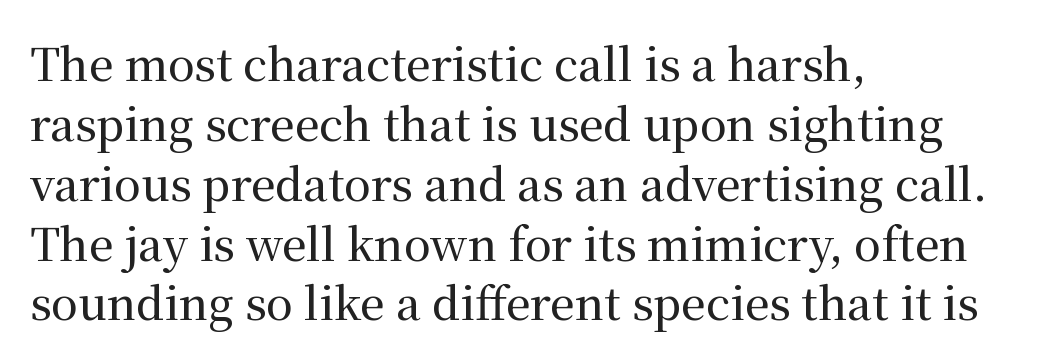
The letters carry serifs — small finishing strokes at the ends of their stems. The rows are spaced the way most documents space them. Nothing unusual about the tracking: characters are spaced as the font intends. The setting favours the left margin, as ordinary paragraphs usually do. The typography opts for an upright posture over an oblique one. The rendering uses natural spacing where letterforms have individual widths.
